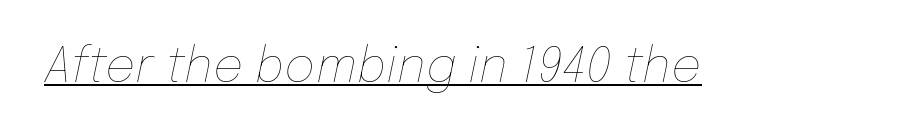
This is oblique type, the kind used for emphasis or titles. Look at the tracking — it's just the regular setting, nothing added. Note the varied advance widths — an 'i' is clearly narrower than an 'm'. Stroke thickness stays within the range of a standard reading face or lighter. This rendering features underlined lettering.
